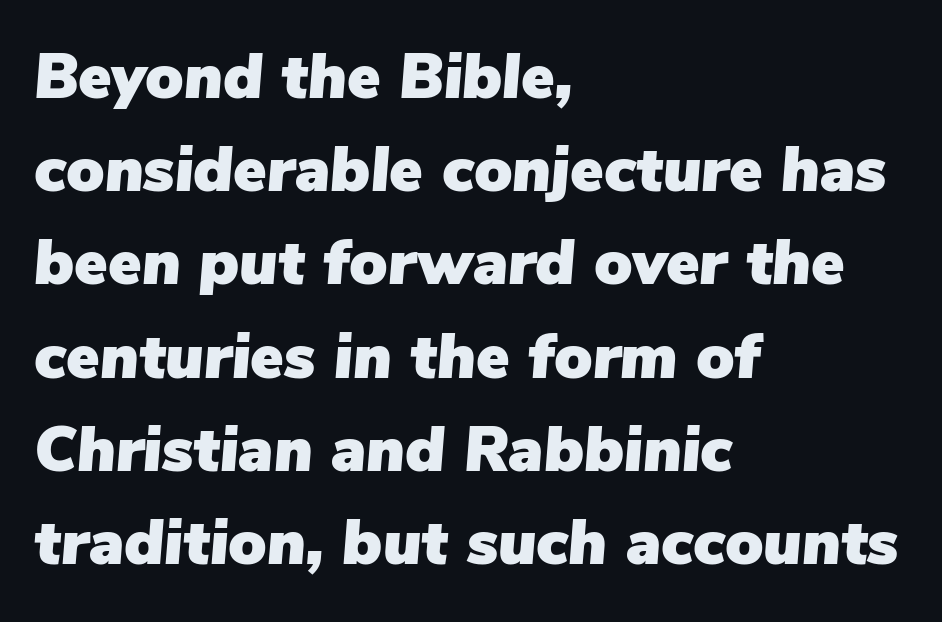
Q: Is the text italic (slanted)? A: Yes, it leans right by about 5 degrees.
Q: Is the text underlined? A: No.
Q: How is the paragraph aligned? A: Left-aligned.
Q: Is the spacing between letters normal or unusually wide? A: Normal.
Q: Is the spacing between lines tight, normal or loose? A: Normal.
Q: Width (condensed, normal, or wide)? A: Normal.
Q: Stroke contrast? A: Low.
Q: x-height? A: Medium.
Q: Monospaced? A: No.
